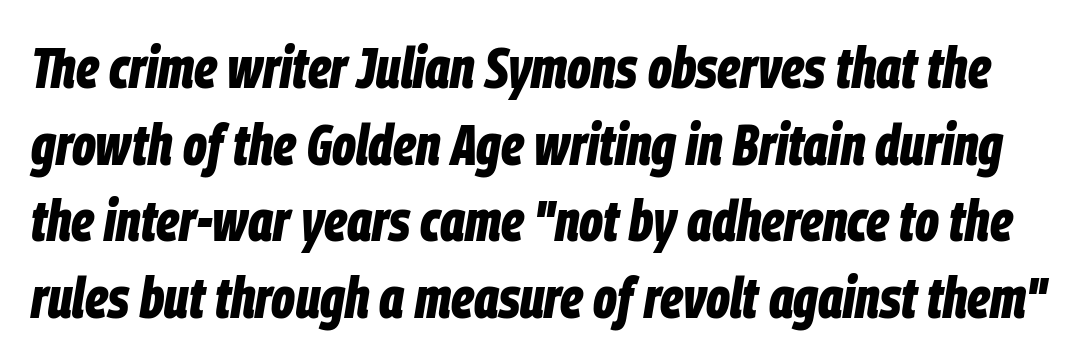
The lettering tilts uniformly, giving the passage an italic look. The block of text has a typical density, with ordinary space between rows. These lines keep a tight, regular rhythm from letter to letter. The face used here is proportionally spaced, like ordinary book or web type. These words are printed bold, with thick strokes throughout.
